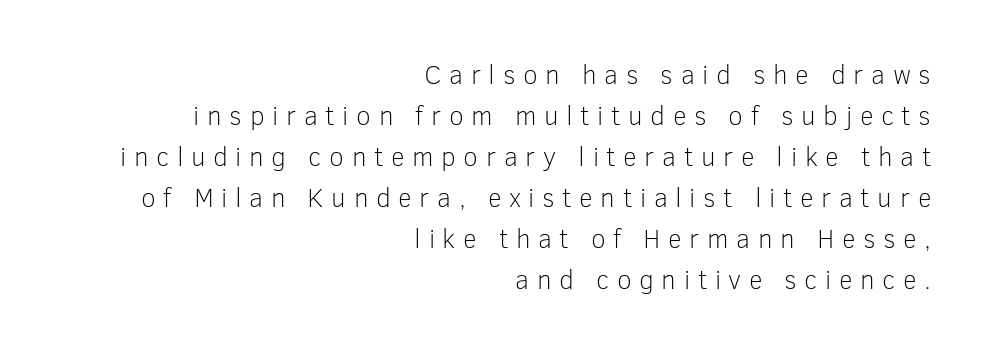
The image shows 27 px text type, upright; set right-aligned, normal line spacing (1.52x), unusually wide letter spacing (+0.28 em), not underlined.
